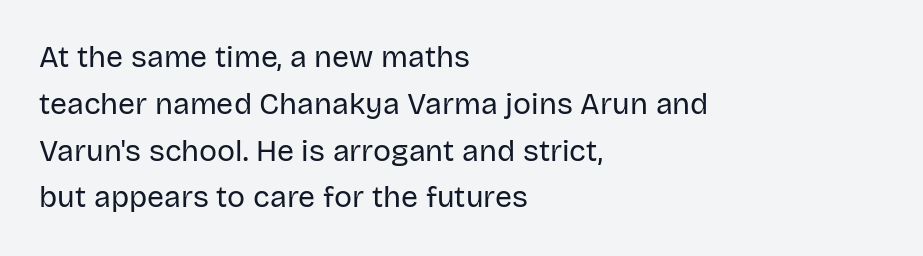
Quick note: not italic, upright. Is the letter spacing exaggerated? No — it looks like the ordinary default. The characters display no serif detailing; their extremities are plain. Caption: face not bold, strokes unweighted.
